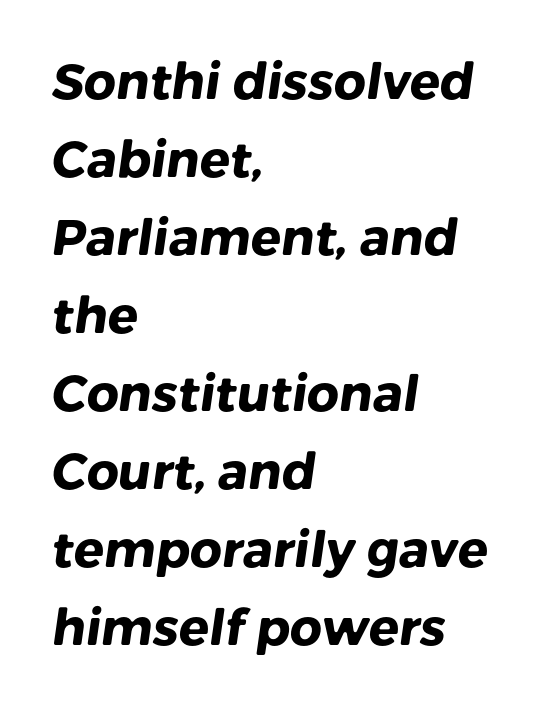
Students, this is bold: see how much ink each stroke carries. The face used here is proportionally spaced, like ordinary book or web type. Each word holds together tightly as a unit, with standard inter-letter gaps. The type family on display is of the sans-serif kind. The text block is weighted toward the left margin, trailing off unevenly rightward.
